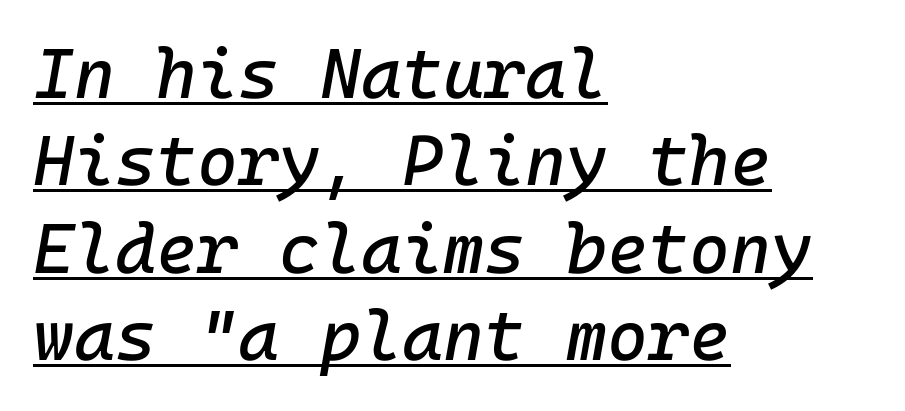
The image shows 70 px text type, italic (leaning right); set left-aligned, normal line spacing (1.25x), normal letter spacing, underlined; low stroke contrast and a medium x-height.
